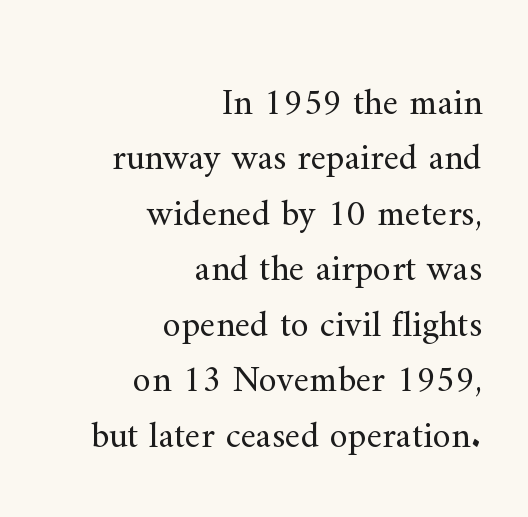
Q: Is the text bold? A: No.
Q: Is the text italic (slanted)? A: No, it is upright.
Q: Is the typeface a serif or a sans-serif typeface? A: Serif.
Q: Is the text underlined? A: No.
Q: How is the paragraph aligned? A: Right-aligned.
Q: Is the spacing between letters normal or unusually wide? A: Normal.
Q: Is the spacing between lines tight, normal or loose? A: Normal.
Q: Width (condensed, normal, or wide)? A: Normal.
Q: Stroke contrast? A: Medium.
Q: x-height? A: Small.
Q: Monospaced? A: No.
